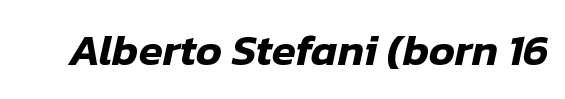
{"italic": "yes", "lean": "right", "slant_degrees": 12, "width": "normal", "stroke_contrast": "low", "x_height": "medium", "monospaced": "no", "underline": "no", "letter_spacing": "normal", "letter_spacing_em": 0.0, "glyph_px": 44}
